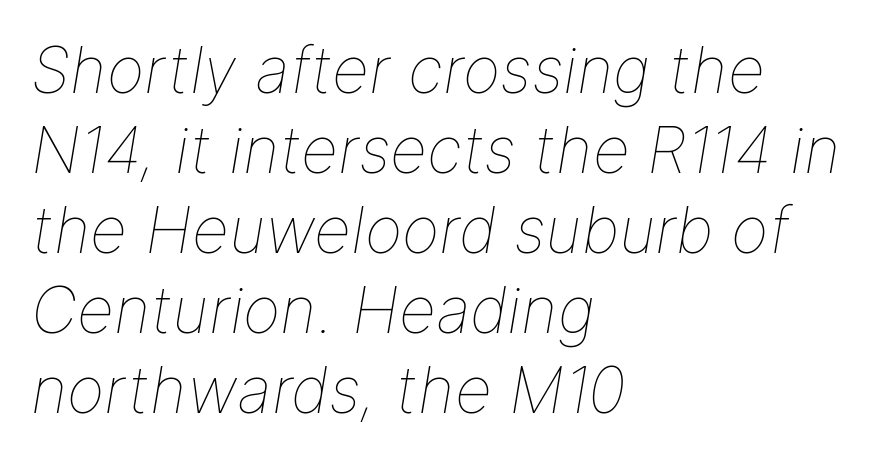
{"italic": "yes", "lean": "right", "slant_degrees": 9, "bold": "no", "weight": "thin", "width": "normal", "stroke_contrast": "low", "x_height": "medium", "monospaced": "no", "underline": "no", "align": "left", "line_spacing": "normal", "line_spacing_ratio": 1.25, "letter_spacing": "normal", "letter_spacing_em": 0.0, "glyph_px": 64}
